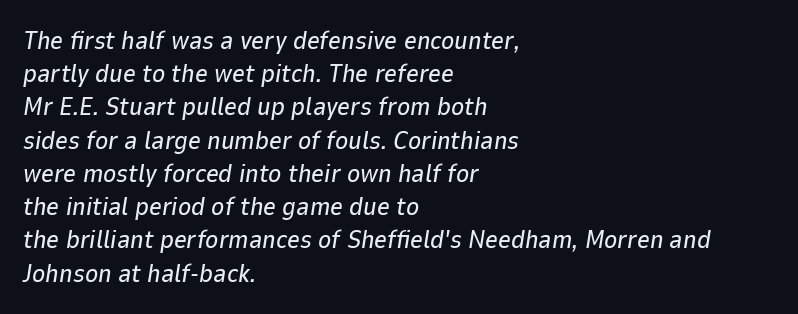
Q: Is the text italic (slanted)? A: Yes, it leans right by about 9 degrees.
Q: Is the text underlined? A: No.
Q: How is the paragraph aligned? A: Left-aligned.
Q: Is the spacing between letters normal or unusually wide? A: Normal.
Q: Is the spacing between lines tight, normal or loose? A: Normal.
